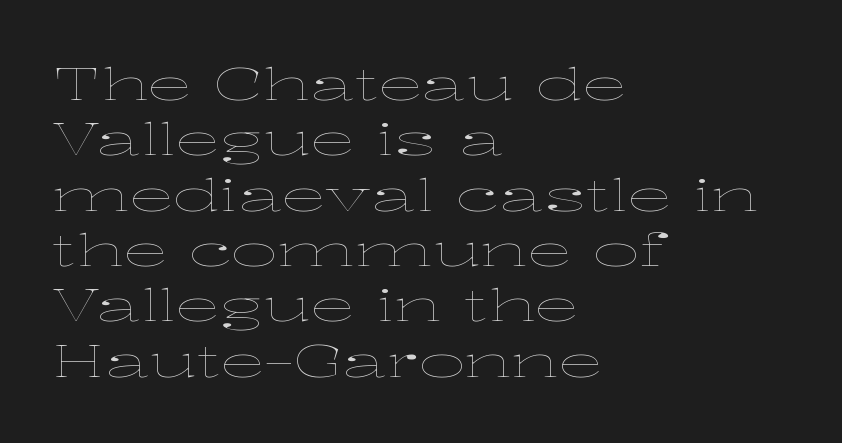
The image shows 45 px thin, wide type, upright; set left-aligned, line spacing 1.23x, normal letter spacing, not underlined; low stroke contrast and a medium x-height.
